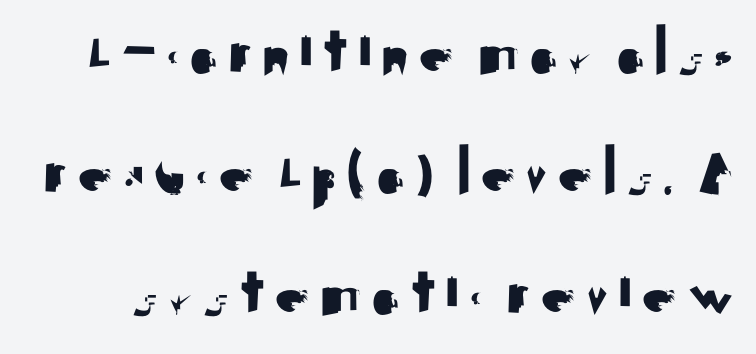
A roman cut, with each character standing at attention. These lines are composed in type without serifs. Think of a printed novel: that variable character pitch is what you see here. The gap between lines stays unmarked.
